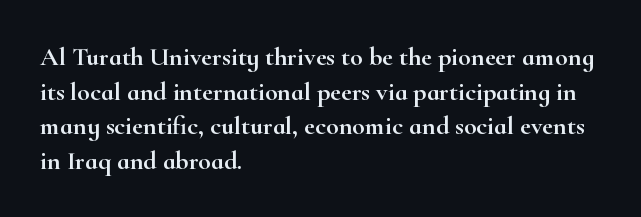
The image shows 26 px text type, upright; set left-aligned, normal line spacing (1.33x), normal letter spacing, not underlined.
